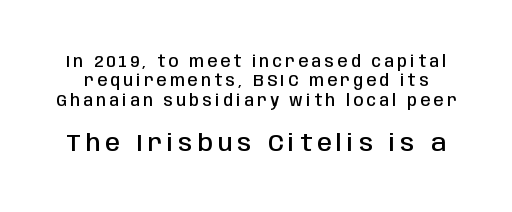
Q: Is the text bold? A: Semi-bold.
Q: Is the text italic (slanted)? A: No, it is upright.
Q: Is the text underlined? A: No.
Q: Is the spacing between letters normal or unusually wide? A: Unusually wide.
Q: Which block of text is set in a larger size, the first (top) or the second (bottom)? A: The second (bottom) one.
